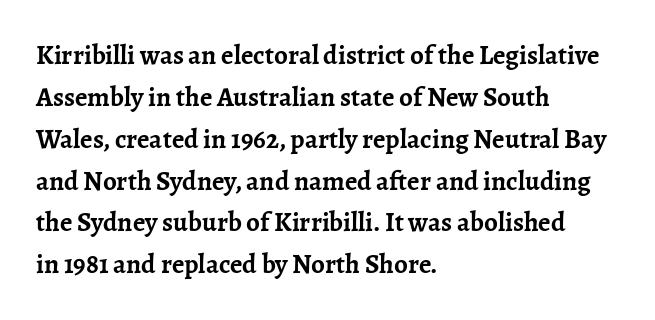
The face used here has the dense, thick strokes of a bold. Students, observe: this is what conventionally led text looks like. Notice how the stems are strictly vertical — no italics here. The setting favours the left margin, as ordinary paragraphs usually do.
